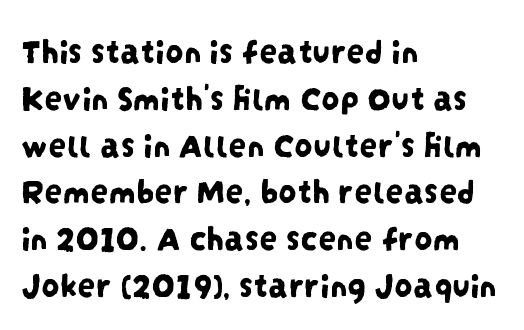
Proportional: the letters do not fall into vertical columns. The passage shown is not underscored anywhere. Line beginnings align vertically; line endings do not. The typeface chosen for these lines omits serifs. Inter-character spacing is left at the font's built-in metrics. If you measured baseline to baseline, you'd find a middling distance.
